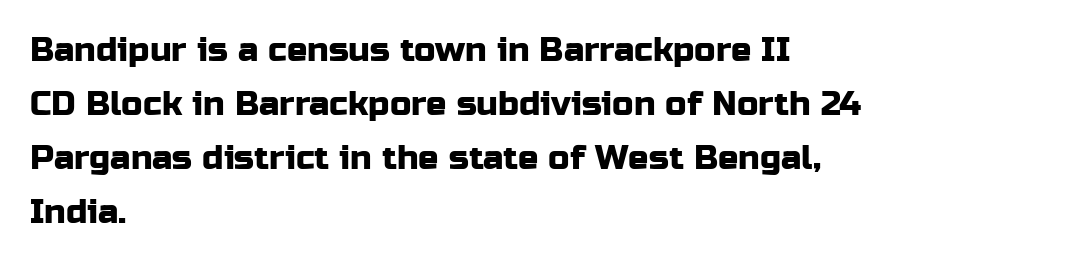
Q: Is the text italic (slanted)? A: No, it is upright.
Q: Is the typeface a serif or a sans-serif typeface? A: Sans-serif.
Q: Is the text underlined? A: No.
Q: How is the paragraph aligned? A: Left-aligned.
Q: Is the spacing between letters normal or unusually wide? A: Normal.
Q: Is the spacing between lines tight, normal or loose? A: Normal.
Q: Width (condensed, normal, or wide)? A: Normal.
Q: Stroke contrast? A: Low.
Q: x-height? A: Medium.
Q: Monospaced? A: No.
